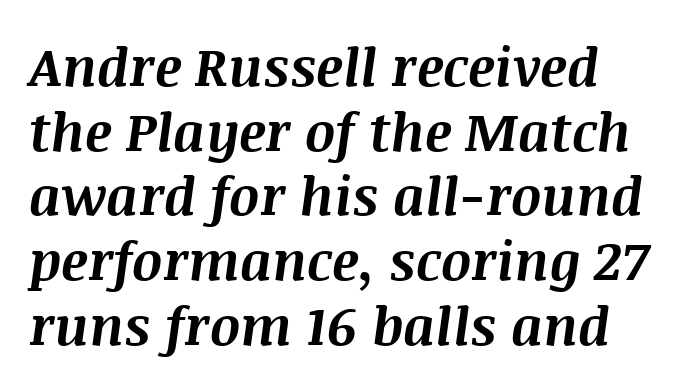
You could call the tracking neutral — neither tight nor loose. Words float on clear page, feet unadorned. The axis of the letterforms is tilted away from vertical. Chunky letters — that's bold for sure. You could not count columns in this text — the font is proportionally spaced.
